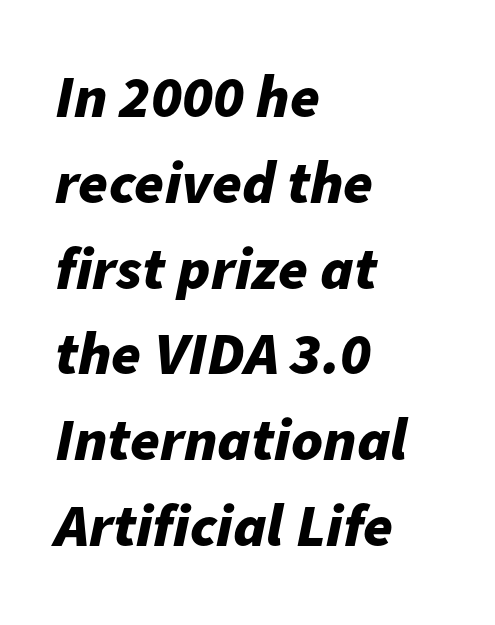
{"italic": "yes", "lean": "right", "slant_degrees": 11, "bold": "yes", "weight": "bold", "width": "normal", "stroke_contrast": "low", "x_height": "medium", "monospaced": "no", "underline": "no", "align": "left", "line_spacing": "normal", "line_spacing_ratio": 1.43, "letter_spacing": "normal", "letter_spacing_em": 0.0, "glyph_px": 60}
